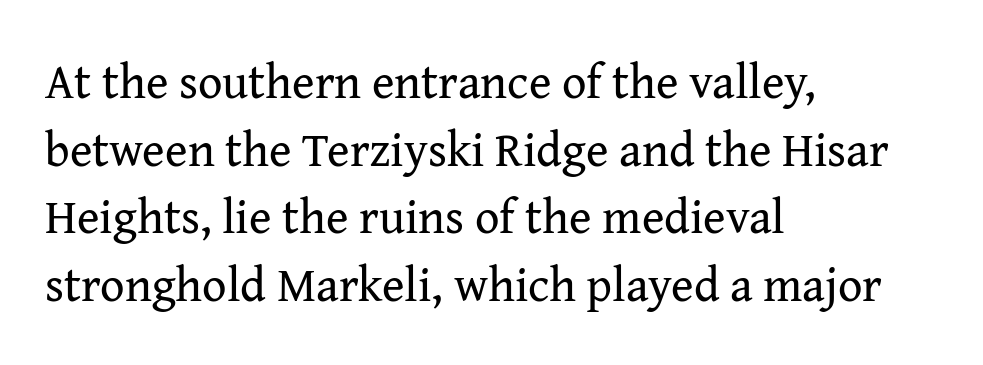
{"serif": "yes", "italic": "no", "bold": "no", "weight": "regular", "width": "normal", "stroke_contrast": "medium", "x_height": "medium", "monospaced": "no", "underline": "no", "align": "left", "line_spacing": "normal", "line_spacing_ratio": 1.41, "letter_spacing": "normal", "letter_spacing_em": 0.0, "glyph_px": 48}
